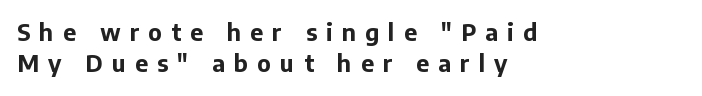
A typesetter would call this leading conventional body-copy spacing. A student would call this left alignment; a typographer would say flush left, rag right. Italic? Not at all — the glyphs are vertical. Glance below the letters and you will spot only blank space. Its strokes are broad and dark, the hallmark of bold type.
